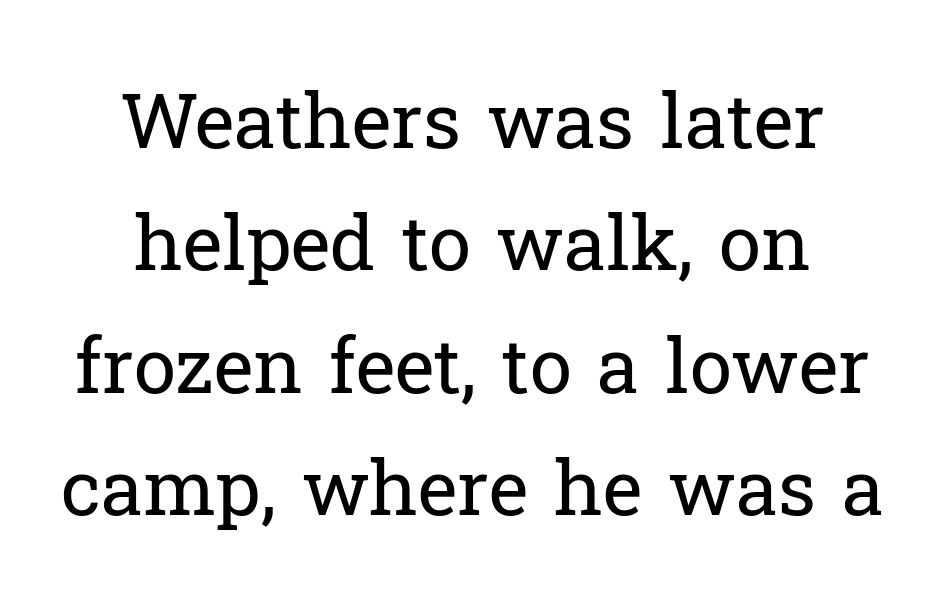
The image shows 76 px regular-weight serif type, upright; set centered, normal line spacing (1.61x), normal letter spacing, not underlined; low stroke contrast and a medium x-height.
